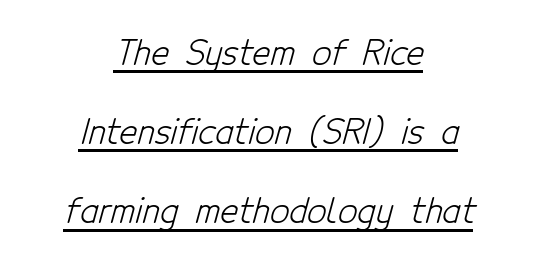
Q: Is the text bold? A: No.
Q: Is the typeface a serif or a sans-serif typeface? A: Sans-serif.
Q: Is the text underlined? A: Yes.
Q: How is the paragraph aligned? A: Centered.
Q: Is the spacing between letters normal or unusually wide? A: Normal.
Q: Is the spacing between lines tight, normal or loose? A: Loose.
Q: Width (condensed, normal, or wide)? A: Condensed.
Q: Stroke contrast? A: Low.
Q: x-height? A: Medium.
Q: Monospaced? A: No.
